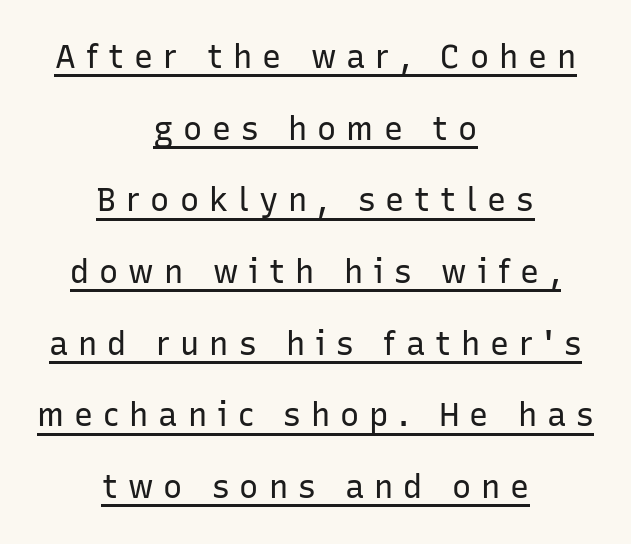
The image shows 32 px regular-weight sans-serif type, upright; set centered, loose line spacing (2.24x), unusually wide letter spacing (+0.31 em), underlined; low stroke contrast and a medium x-height.
